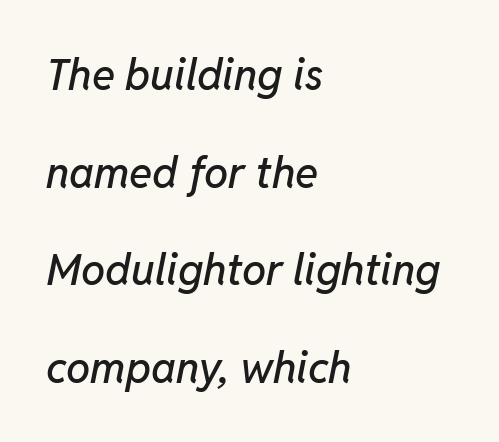
Q: Is the text italic (slanted)? A: Yes, it leans right by about 11 degrees.
Q: Is the text underlined? A: No.
Q: How is the paragraph aligned? A: Left-aligned.
Q: Is the spacing between letters normal or unusually wide? A: Normal.
Q: Is the spacing between lines tight, normal or loose? A: Loose.
Q: Width (condensed, normal, or wide)? A: Normal.
Q: Stroke contrast? A: Low.
Q: x-height? A: Medium.
Q: Monospaced? A: No.
